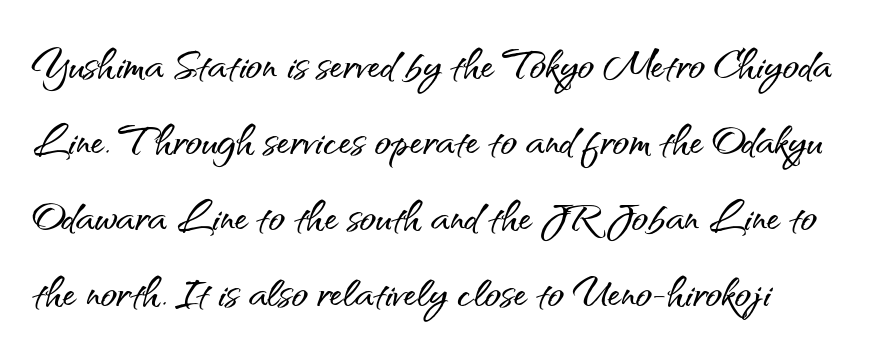
The image shows 54 px sans-serif type; set normal line spacing (1.41x), normal letter spacing, not underlined; medium stroke contrast and a small x-height.
